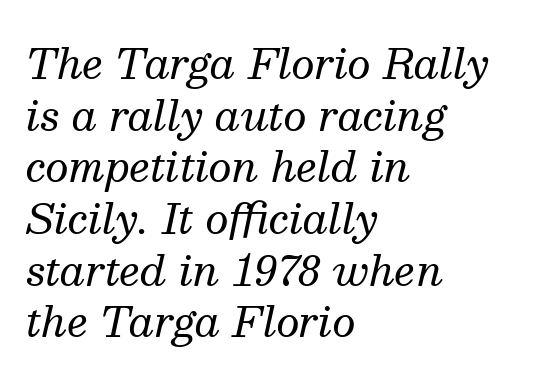
Q: Is the text bold? A: No.
Q: Is the text italic (slanted)? A: Yes, it leans right by about 13 degrees.
Q: Is the typeface a serif or a sans-serif typeface? A: Serif.
Q: Is the text underlined? A: No.
Q: How is the paragraph aligned? A: Left-aligned.
Q: Is the spacing between letters normal or unusually wide? A: Normal.
Q: Is the spacing between lines tight, normal or loose? A: Normal.
Q: Width (condensed, normal, or wide)? A: Normal.
Q: Stroke contrast? A: Medium.
Q: x-height? A: Medium.
Q: Monospaced? A: No.
